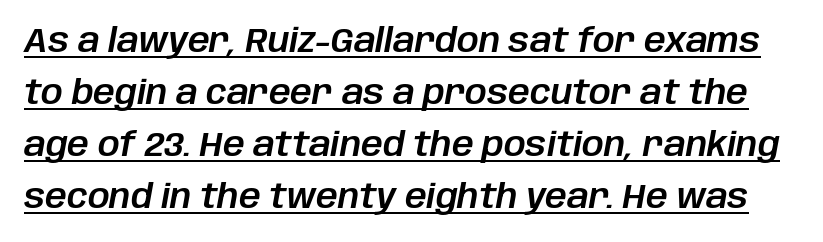
The image shows 34 px text type, italic (leaning right); set normal line spacing (1.53x), normal letter spacing, underlined; low stroke contrast and a large x-height.
